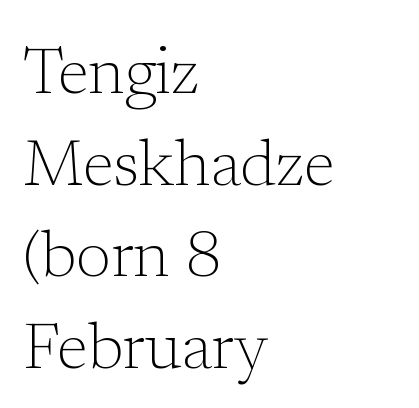
Q: Is the text bold? A: No.
Q: Is the text italic (slanted)? A: No, it is upright.
Q: Is the typeface a serif or a sans-serif typeface? A: Serif.
Q: Is the text underlined? A: No.
Q: How is the paragraph aligned? A: Left-aligned.
Q: Is the spacing between letters normal or unusually wide? A: Normal.
Q: Is the spacing between lines tight, normal or loose? A: Normal.
Q: Width (condensed, normal, or wide)? A: Normal.
Q: Stroke contrast? A: Low.
Q: x-height? A: Medium.
Q: Monospaced? A: No.
